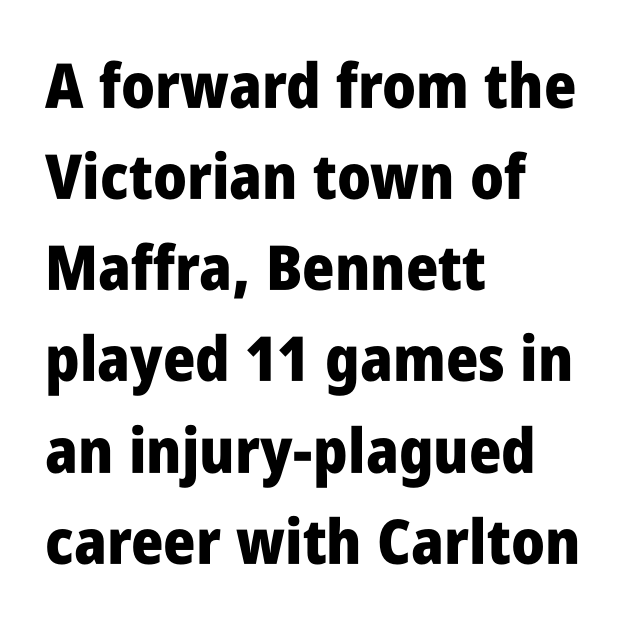
The image shows 62 px heavy, condensed sans-serif type, upright; set left-aligned, normal line spacing (1.47x), normal letter spacing, not underlined; low stroke contrast and a large x-height.
